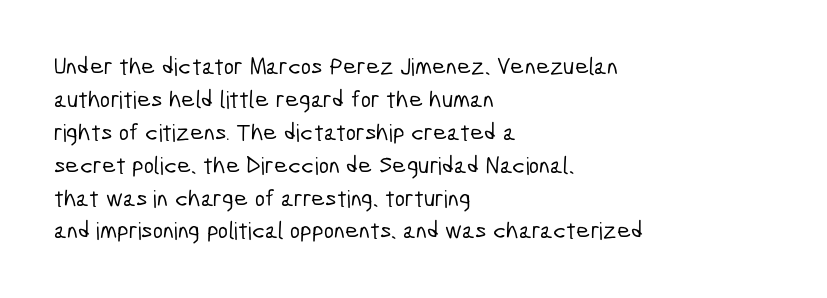
Honestly, there is no underline to notice here at all. The lines in this sample share a left origin and differ only in where they stop. The passage shown has conventional tracking throughout. Interline gaps are of average width in this sample.
